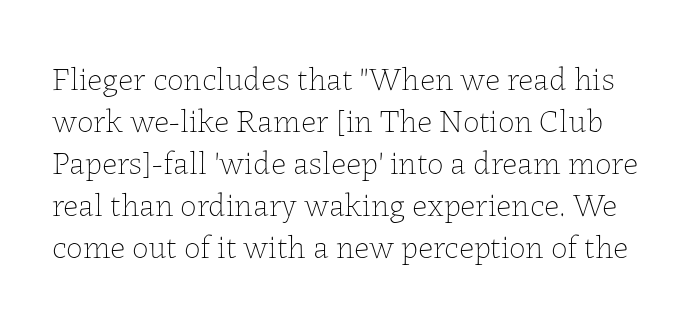
The string is rendered with underlining switched off. The typography opts for an upright posture over an oblique one. Weight: not bold — regular or lighter. The lines sit at an ordinary, default distance from one another.
